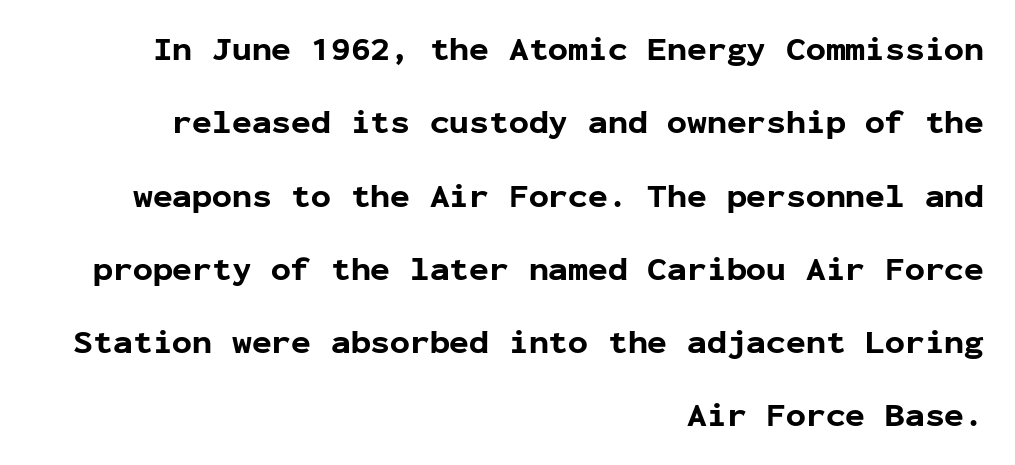
Q: Is the text bold? A: Yes.
Q: Is the text italic (slanted)? A: No, it is upright.
Q: Is the typeface a serif or a sans-serif typeface? A: Sans-serif.
Q: Is the text underlined? A: No.
Q: How is the paragraph aligned? A: Right-aligned.
Q: Is the spacing between letters normal or unusually wide? A: Normal.
Q: Is the spacing between lines tight, normal or loose? A: Loose.
Q: Width (condensed, normal, or wide)? A: Normal.
Q: Stroke contrast? A: Low.
Q: x-height? A: Medium.
Q: Monospaced? A: Yes.
